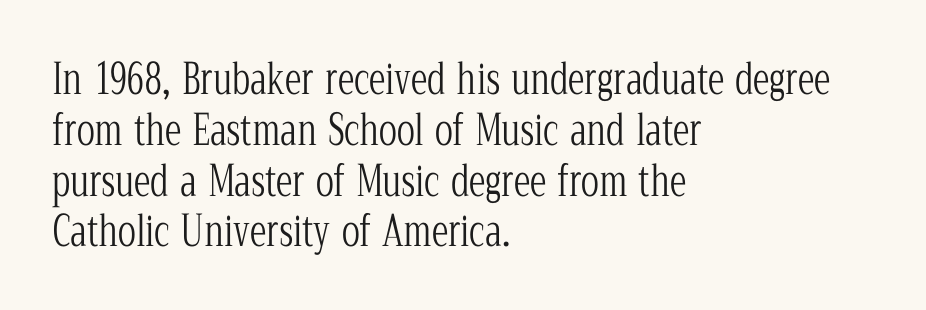
Q: Is the text bold? A: No.
Q: Is the text italic (slanted)? A: No, it is upright.
Q: Is the typeface a serif or a sans-serif typeface? A: Serif.
Q: Is the text underlined? A: No.
Q: How is the paragraph aligned? A: Left-aligned.
Q: Is the spacing between letters normal or unusually wide? A: Normal.
Q: Width (condensed, normal, or wide)? A: Condensed.
Q: Stroke contrast? A: Low.
Q: x-height? A: Medium.
Q: Monospaced? A: No.
